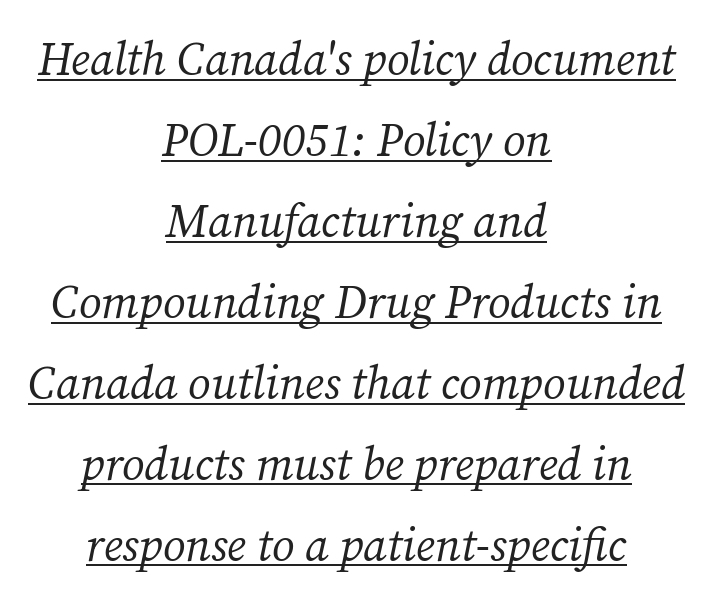
The image shows 46 px regular-weight serif type, italic (leaning right); set centered, line spacing 1.76x, normal letter spacing, underlined; medium stroke contrast and a medium x-height.
